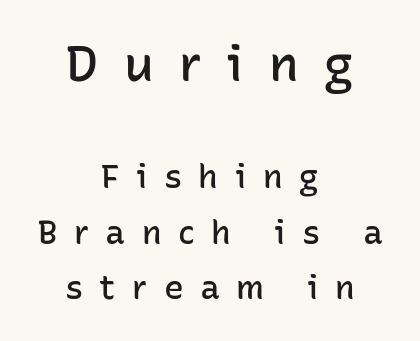
This rendering features lettering with no underline. Notice the strokes are somewhat thickened but not fully heavy: this is a semibold. Leading: standard. This sample uses a sans-serif face. Proportional: the letters do not fall into vertical columns.
